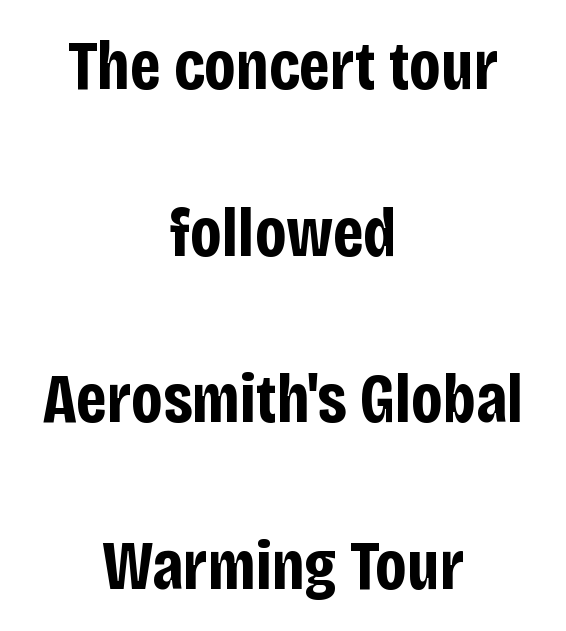
The image shows 70 px bold, condensed sans-serif type, upright; set centered, loose line spacing (2.38x), normal letter spacing, not underlined; low stroke contrast and a large x-height.
